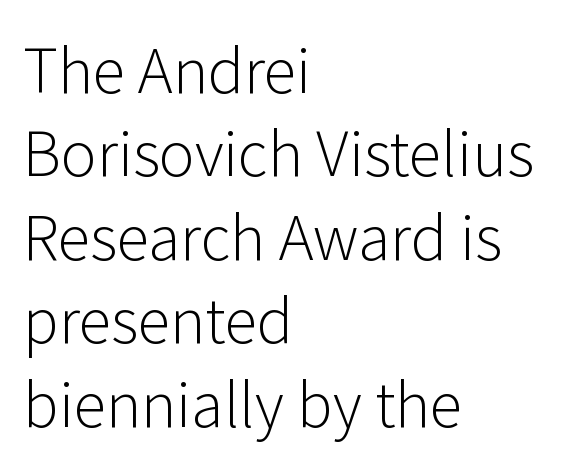
The image shows 60 px light sans-serif type, upright; set left-aligned, normal line spacing (1.39x), normal letter spacing, not underlined; low stroke contrast and a medium x-height.
